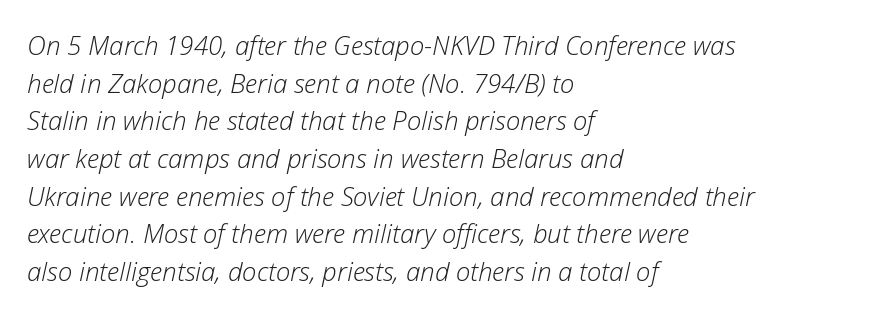
The image shows 26 px text type, italic (leaning right); set left-aligned, normal line spacing (1.45x), normal letter spacing, not underlined.
